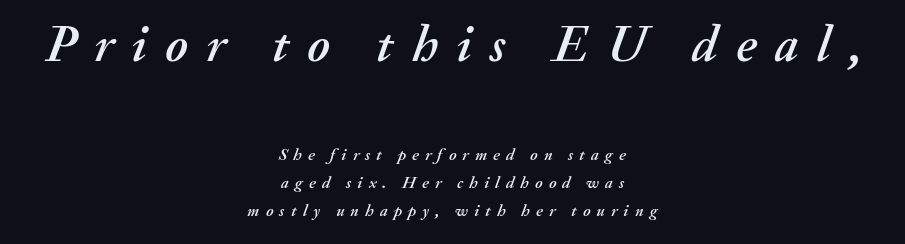
Q: Is the text italic (slanted)? A: Yes, it leans right by about 20 degrees.
Q: Is the text underlined? A: No.
Q: How is the paragraph aligned? A: Centered.
Q: Is the spacing between letters normal or unusually wide? A: Unusually wide.
Q: Is the spacing between lines tight, normal or loose? A: Normal.
Q: Which block of text is set in a larger size, the first (top) or the second (bottom)? A: The first (top) one.
Q: Width (condensed, normal, or wide)? A: Normal.
Q: Stroke contrast? A: Medium.
Q: x-height? A: Small.
Q: Monospaced? A: No.
